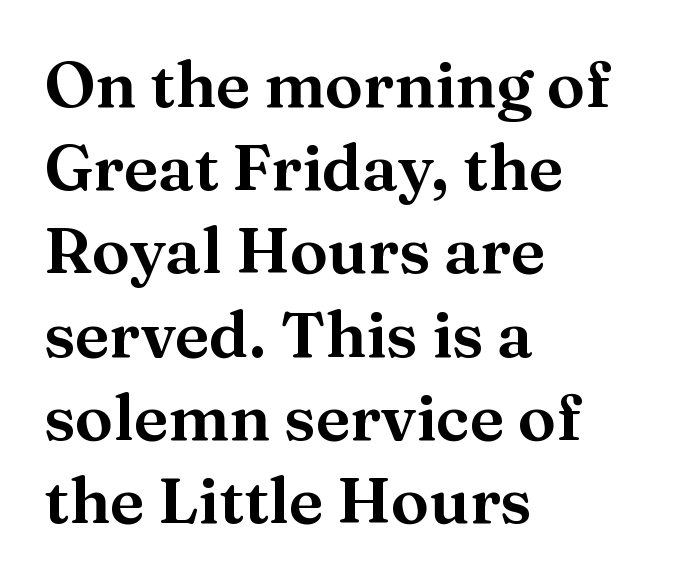
The face used here is rendered with its standard letterfit. The baseline area is clear. This is the regular roman posture of the typeface. The passage shown is typed in a proportional face where columns would drift.
